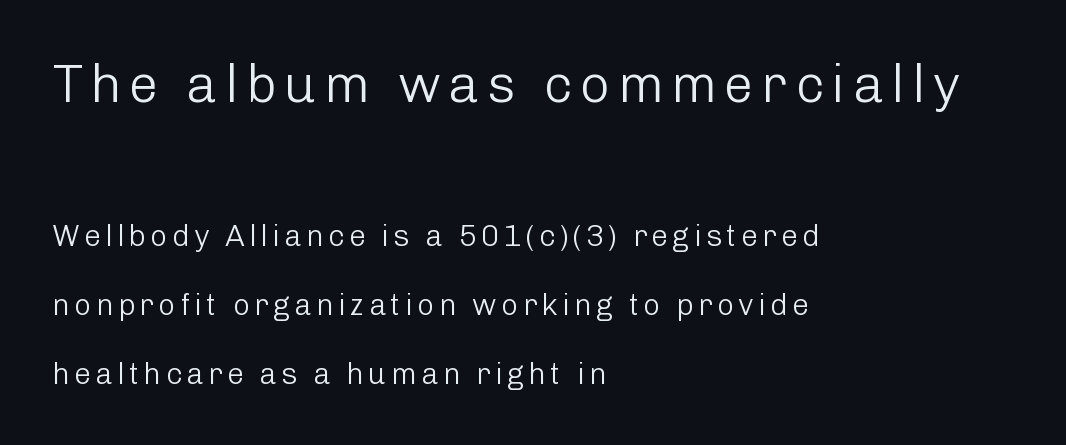
Q: Is the text bold? A: No.
Q: Is the text italic (slanted)? A: No, it is upright.
Q: Is the typeface a serif or a sans-serif typeface? A: Sans-serif.
Q: Is the text underlined? A: No.
Q: How is the paragraph aligned? A: Left-aligned.
Q: Is the spacing between lines tight, normal or loose? A: Loose.
Q: Which block of text is set in a larger size, the first (top) or the second (bottom)? A: The first (top) one.
Q: Width (condensed, normal, or wide)? A: Normal.
Q: Stroke contrast? A: Low.
Q: x-height? A: Medium.
Q: Monospaced? A: No.
